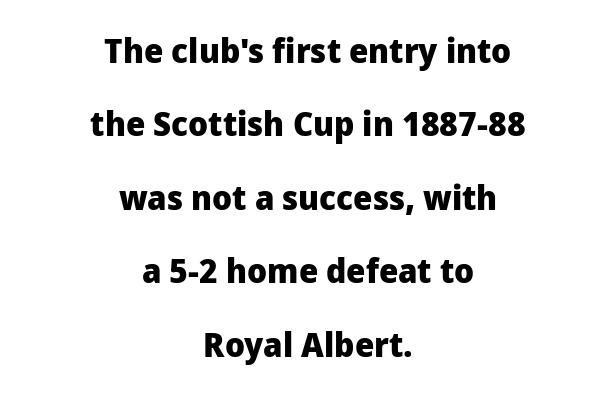
Q: Is the text bold? A: Yes.
Q: Is the text italic (slanted)? A: No, it is upright.
Q: Is the typeface a serif or a sans-serif typeface? A: Sans-serif.
Q: Is the text underlined? A: No.
Q: How is the paragraph aligned? A: Centered.
Q: Is the spacing between letters normal or unusually wide? A: Normal.
Q: Is the spacing between lines tight, normal or loose? A: Loose.
Q: Width (condensed, normal, or wide)? A: Normal.
Q: Stroke contrast? A: Low.
Q: x-height? A: Medium.
Q: Monospaced? A: No.
